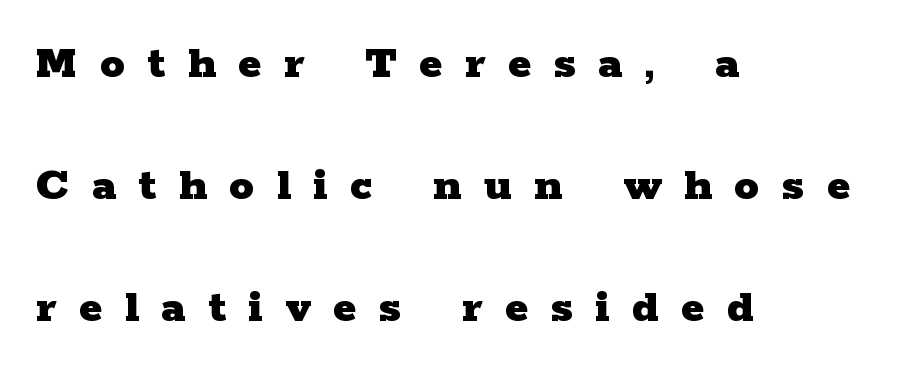
{"serif": "yes", "italic": "no", "bold": "yes", "weight": "heavy", "width": "wide", "stroke_contrast": "low", "x_height": "medium", "monospaced": "no", "underline": "no", "align": "left", "line_spacing": "loose", "line_spacing_ratio": 2.49, "letter_spacing": "wide", "letter_spacing_em": 0.46, "glyph_px": 49}
